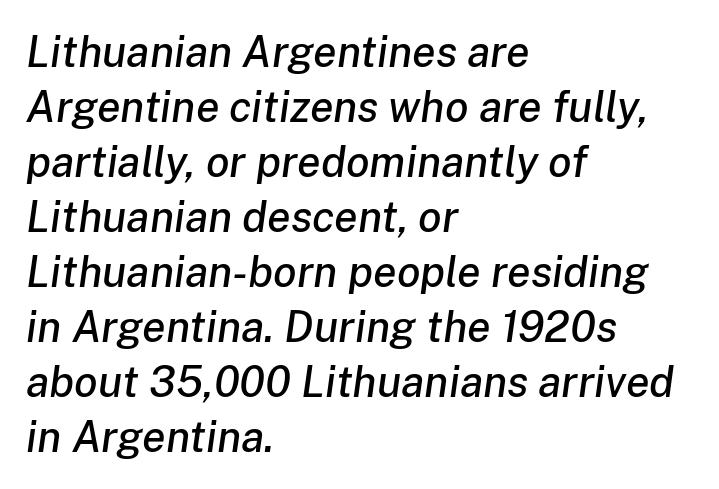
The image shows 43 px text type, italic (leaning right); set left-aligned, normal line spacing (1.28x), normal letter spacing, not underlined; low stroke contrast and a medium x-height.
